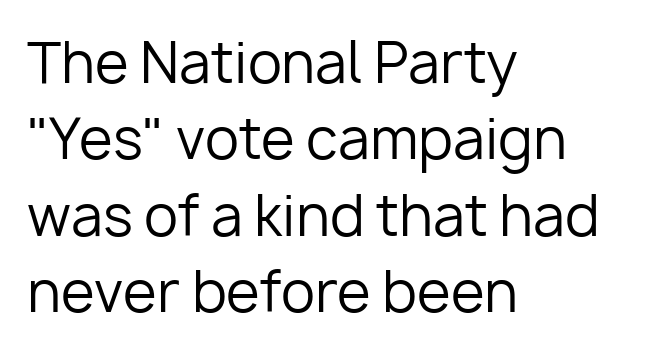
Q: Is the text bold? A: No.
Q: Is the text italic (slanted)? A: No, it is upright.
Q: Is the typeface a serif or a sans-serif typeface? A: Sans-serif.
Q: Is the text underlined? A: No.
Q: How is the paragraph aligned? A: Left-aligned.
Q: Is the spacing between letters normal or unusually wide? A: Normal.
Q: Is the spacing between lines tight, normal or loose? A: Normal.
Q: Width (condensed, normal, or wide)? A: Normal.
Q: Stroke contrast? A: Low.
Q: x-height? A: Medium.
Q: Monospaced? A: No.
